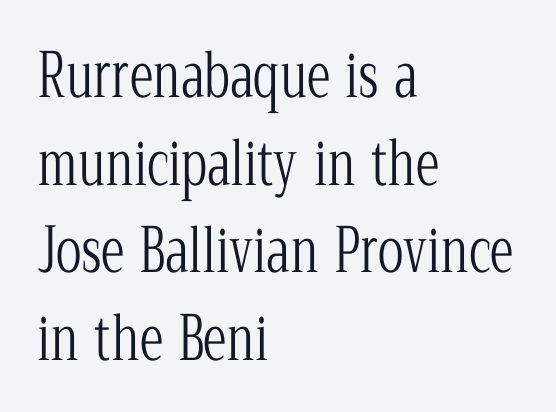
The passage shown is typeset with a serif family. The cut favours lightness, reaching ordinary text weight at its darkest. Spacing verdict: proportional, widths tailored to each character. The lines are quadded left. Glance below the letters and you will spot only blank space.
